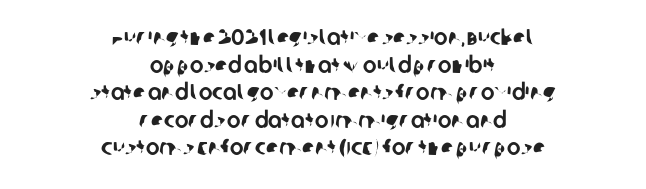
{"underline": "no", "align": "center", "line_spacing_ratio": 1.2, "letter_spacing": "normal", "letter_spacing_em": 0.0, "glyph_px": 23}
